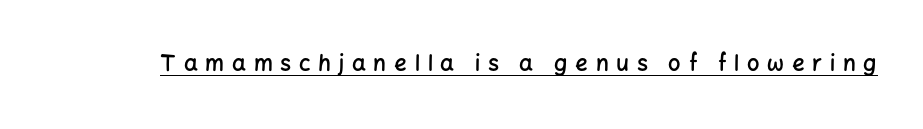
The image shows 22 px text type, upright; set unusually wide letter spacing (+0.35 em), underlined.
